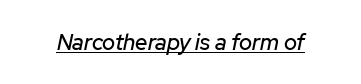
Q: Is the text italic (slanted)? A: Yes, it leans right by about 12 degrees.
Q: Is the text underlined? A: Yes.
Q: Is the spacing between letters normal or unusually wide? A: Normal.
